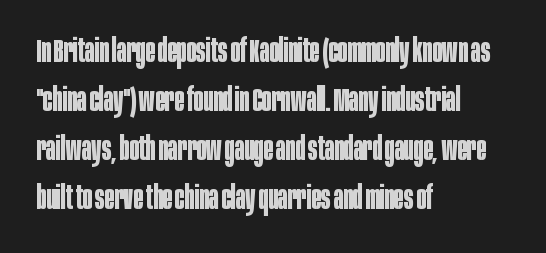
Q: Is the text bold? A: Yes.
Q: Is the text italic (slanted)? A: No, it is upright.
Q: Is the typeface a serif or a sans-serif typeface? A: Sans-serif.
Q: Is the text underlined? A: No.
Q: How is the paragraph aligned? A: Left-aligned.
Q: Is the spacing between letters normal or unusually wide? A: Normal.
Q: Is the spacing between lines tight, normal or loose? A: Normal.
Q: Width (condensed, normal, or wide)? A: Condensed.
Q: Stroke contrast? A: Low.
Q: x-height? A: Large.
Q: Monospaced? A: No.
